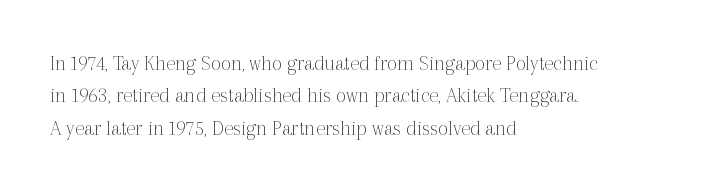
Q: Is the text bold? A: No.
Q: Is the text italic (slanted)? A: No, it is upright.
Q: Is the text underlined? A: No.
Q: How is the paragraph aligned? A: Left-aligned.
Q: Is the spacing between letters normal or unusually wide? A: Normal.
Q: Is the spacing between lines tight, normal or loose? A: Normal.
